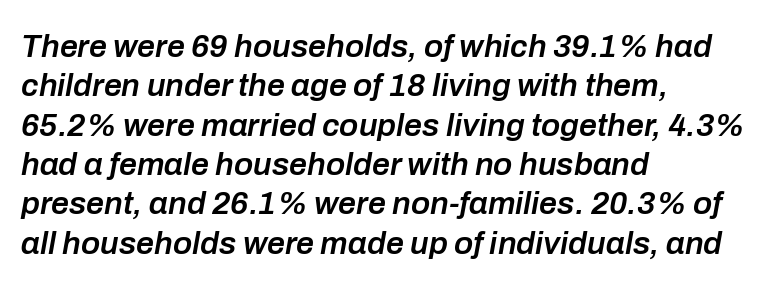
{"italic": "yes", "lean": "right", "slant_degrees": 10, "bold": "semi", "weight": "semibold", "width": "normal", "stroke_contrast": "low", "x_height": "medium", "monospaced": "no", "underline": "no", "align": "left", "line_spacing_ratio": 1.23, "letter_spacing": "normal", "letter_spacing_em": 0.0, "glyph_px": 32}
